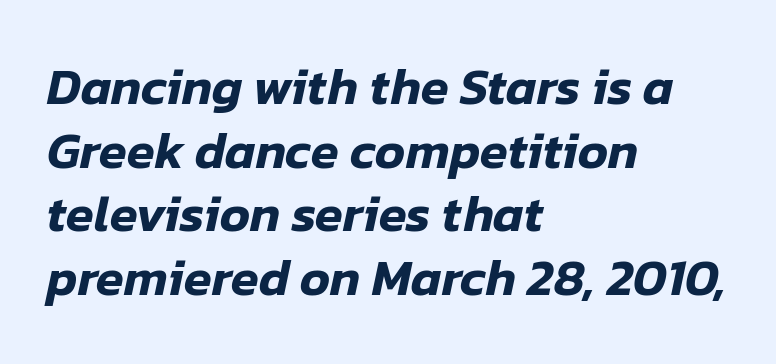
Q: Is the text italic (slanted)? A: Yes, it leans right by about 12 degrees.
Q: Is the text underlined? A: No.
Q: How is the paragraph aligned? A: Left-aligned.
Q: Is the spacing between letters normal or unusually wide? A: Normal.
Q: Is the spacing between lines tight, normal or loose? A: Normal.
Q: Width (condensed, normal, or wide)? A: Normal.
Q: Stroke contrast? A: Low.
Q: x-height? A: Medium.
Q: Monospaced? A: No.
